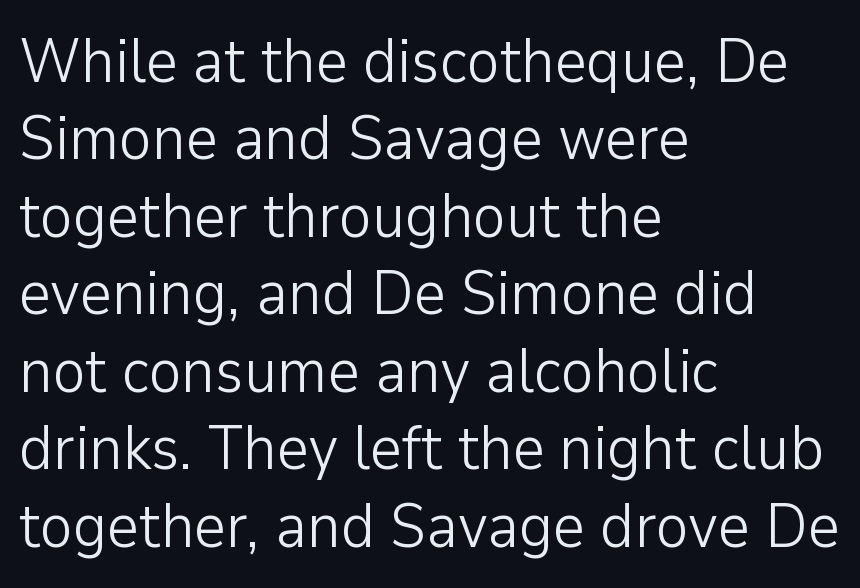
{"serif": "no", "italic": "no", "bold": "no", "weight": "light", "width": "normal", "stroke_contrast": "low", "x_height": "medium", "monospaced": "no", "underline": "no", "align": "left", "line_spacing": "normal", "line_spacing_ratio": 1.25, "letter_spacing": "normal", "letter_spacing_em": 0.0, "glyph_px": 62}
